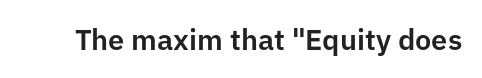
The letterforms sit shoulder to shoulder at normal distance. Vertical strokes here are truly vertical. Proportional: the letters do not fall into vertical columns. The specimen omits any rule beneath the text block's lines. Typographically, this falls in the sans-serif category.
